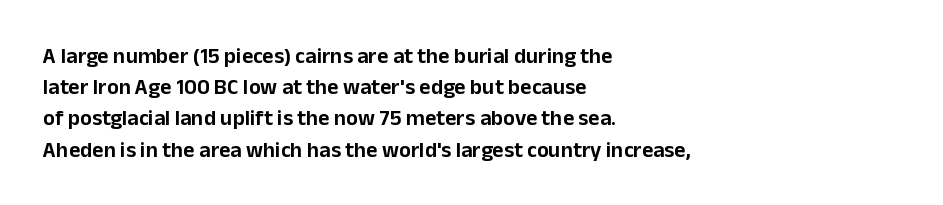
Q: Is the text italic (slanted)? A: No, it is upright.
Q: Is the text underlined? A: No.
Q: How is the paragraph aligned? A: Left-aligned.
Q: Is the spacing between letters normal or unusually wide? A: Normal.
Q: Is the spacing between lines tight, normal or loose? A: Normal.
